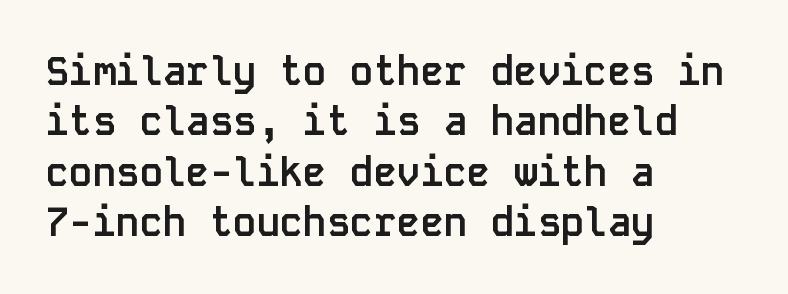
Q: Is the text bold? A: Yes.
Q: Is the text italic (slanted)? A: No, it is upright.
Q: Is the typeface a serif or a sans-serif typeface? A: Sans-serif.
Q: Is the text underlined? A: No.
Q: How is the paragraph aligned? A: Left-aligned.
Q: Is the spacing between letters normal or unusually wide? A: Normal.
Q: Is the spacing between lines tight, normal or loose? A: Normal.
Q: Width (condensed, normal, or wide)? A: Normal.
Q: Stroke contrast? A: Low.
Q: x-height? A: Large.
Q: Monospaced? A: Yes.
